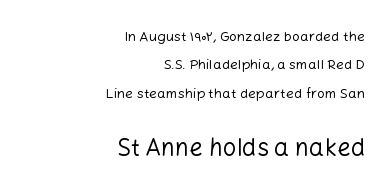
Q: Is the text bold? A: No.
Q: Is the text italic (slanted)? A: No, it is upright.
Q: Is the text underlined? A: No.
Q: How is the paragraph aligned? A: Right-aligned.
Q: Is the spacing between letters normal or unusually wide? A: Normal.
Q: Is the spacing between lines tight, normal or loose? A: Loose.
Q: Which block of text is set in a larger size, the first (top) or the second (bottom)? A: The second (bottom) one.
